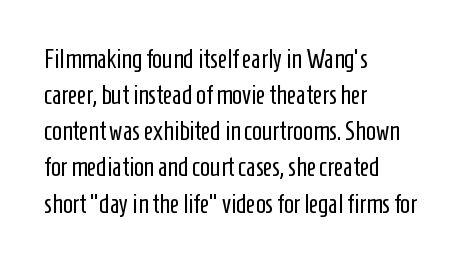
The image shows 26 px text type, upright; set left-aligned, normal line spacing (1.39x), normal letter spacing, not underlined.
